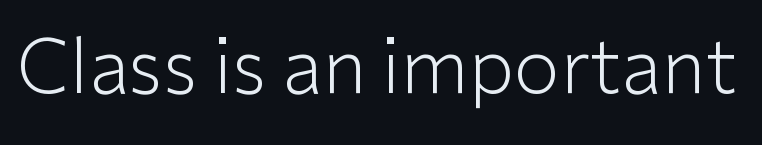
Character widths vary here, with narrow letters taking less room than wide ones. The string is rendered with underlining switched off. The font family rendered here belongs to the sans-serif group. Nothing unusual about the tracking: characters are spaced as the font intends. Counters stay open thanks to moderate or lighter strokes.
